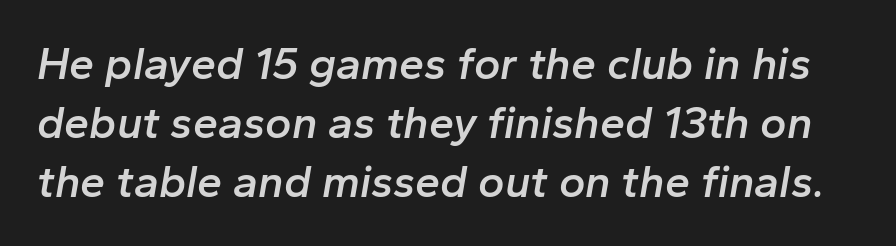
{"italic": "yes", "lean": "right", "slant_degrees": 10, "bold": "semi", "weight": "semibold", "width": "normal", "stroke_contrast": "low", "x_height": "medium", "monospaced": "no", "underline": "no", "line_spacing": "normal", "line_spacing_ratio": 1.31, "letter_spacing": "normal", "letter_spacing_em": 0.0, "glyph_px": 45}
